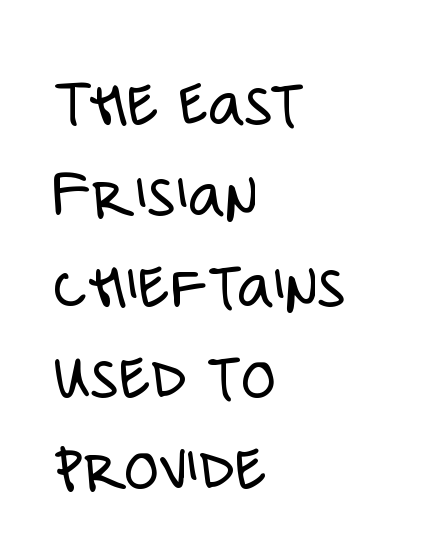
Q: Is the text bold? A: No.
Q: Is the text italic (slanted)? A: No, it is upright.
Q: Is the typeface a serif or a sans-serif typeface? A: Sans-serif.
Q: Is the text underlined? A: No.
Q: How is the paragraph aligned? A: Left-aligned.
Q: Is the spacing between letters normal or unusually wide? A: Normal.
Q: Is the spacing between lines tight, normal or loose? A: Normal.
Q: Width (condensed, normal, or wide)? A: Condensed.
Q: Stroke contrast? A: Low.
Q: x-height? A: Large.
Q: Monospaced? A: No.
